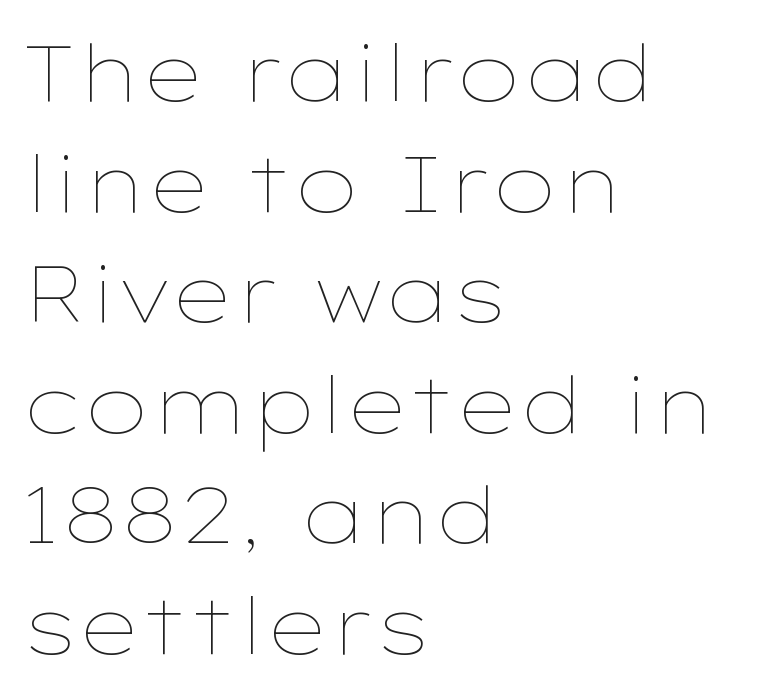
{"italic": "no", "bold": "no", "weight": "thin", "width": "wide", "stroke_contrast": "low", "x_height": "medium", "monospaced": "no", "underline": "no", "align": "left", "line_spacing": "normal", "line_spacing_ratio": 1.4, "letter_spacing": "normal", "letter_spacing_em": 0.0, "glyph_px": 79}
